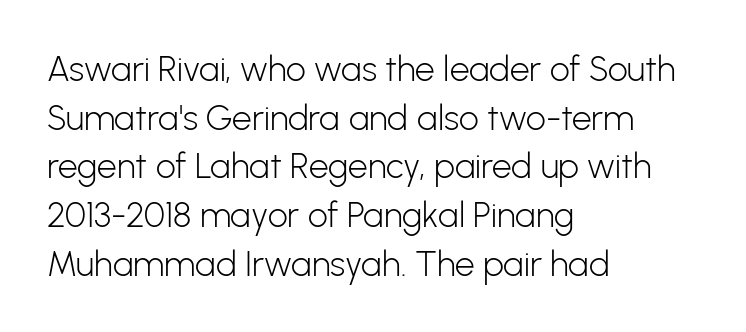
Q: Is the text bold? A: No.
Q: Is the text italic (slanted)? A: No, it is upright.
Q: Is the typeface a serif or a sans-serif typeface? A: Sans-serif.
Q: Is the text underlined? A: No.
Q: How is the paragraph aligned? A: Left-aligned.
Q: Is the spacing between letters normal or unusually wide? A: Normal.
Q: Is the spacing between lines tight, normal or loose? A: Normal.
Q: Width (condensed, normal, or wide)? A: Normal.
Q: Stroke contrast? A: Low.
Q: x-height? A: Medium.
Q: Monospaced? A: No.
